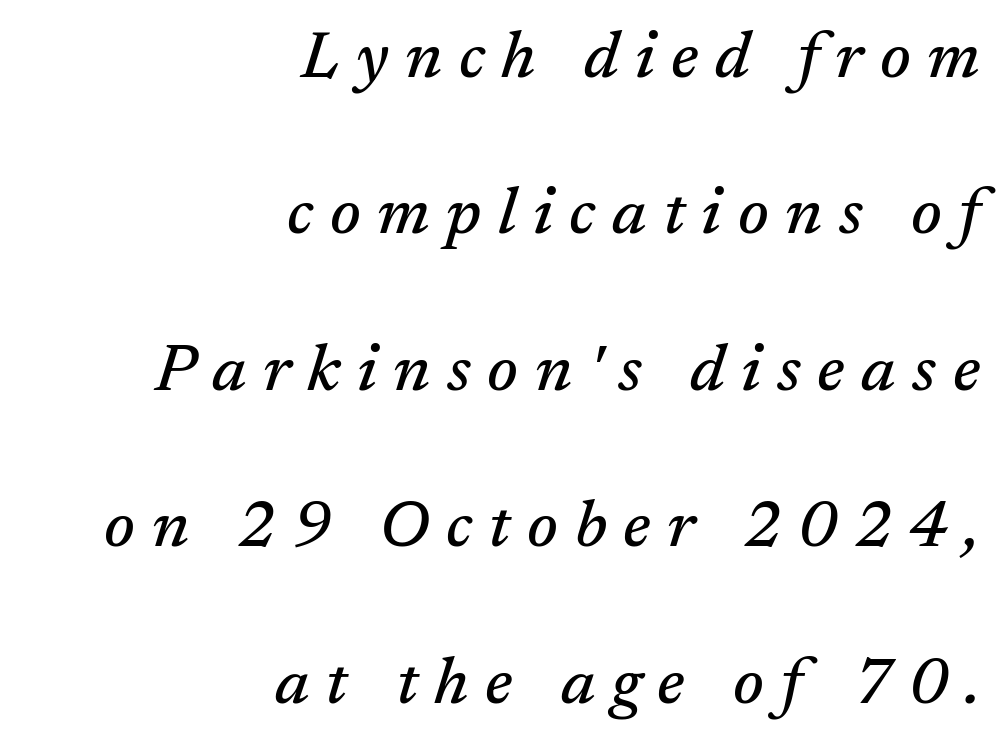
{"serif": "yes", "italic": "yes", "lean": "right", "slant_degrees": 17, "width": "normal", "stroke_contrast": "medium", "x_height": "medium", "monospaced": "no", "underline": "no", "align": "right", "line_spacing": "loose", "line_spacing_ratio": 2.37, "letter_spacing": "wide", "letter_spacing_em": 0.25, "glyph_px": 66}
